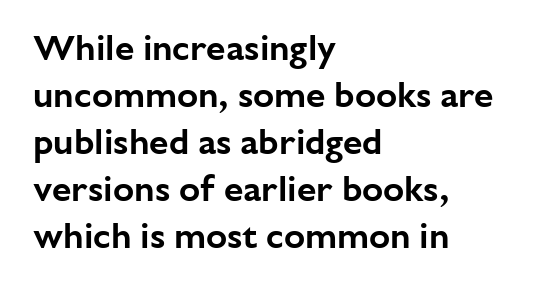
{"serif": "no", "italic": "no", "width": "normal", "stroke_contrast": "low", "x_height": "medium", "monospaced": "no", "underline": "no", "align": "left", "line_spacing": "normal", "line_spacing_ratio": 1.34, "letter_spacing": "normal", "letter_spacing_em": 0.0, "glyph_px": 35}
